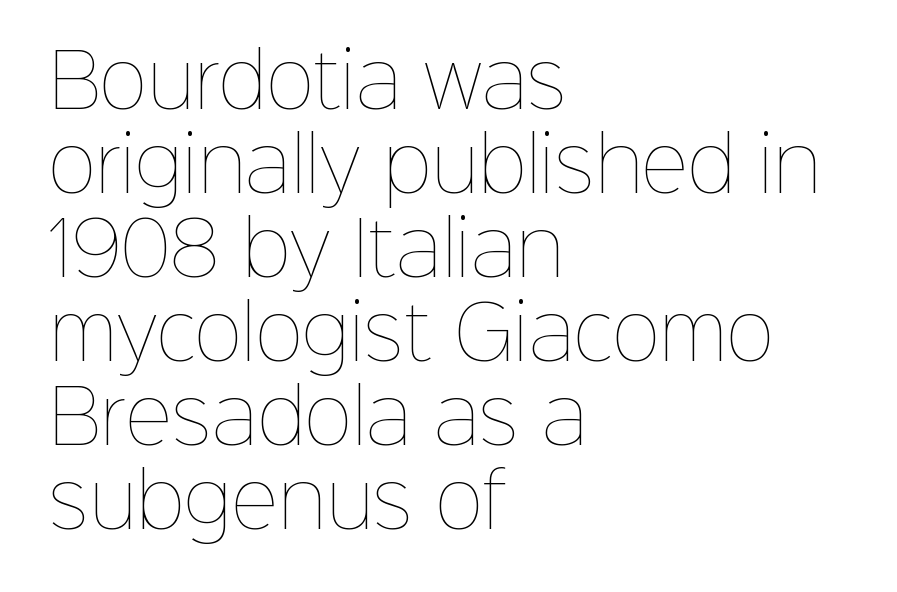
Q: Is the text bold? A: No.
Q: Is the text italic (slanted)? A: No, it is upright.
Q: Is the text underlined? A: No.
Q: How is the paragraph aligned? A: Left-aligned.
Q: Is the spacing between letters normal or unusually wide? A: Normal.
Q: Is the spacing between lines tight, normal or loose? A: Tight.
Q: Width (condensed, normal, or wide)? A: Normal.
Q: Stroke contrast? A: Low.
Q: x-height? A: Medium.
Q: Monospaced? A: No.
